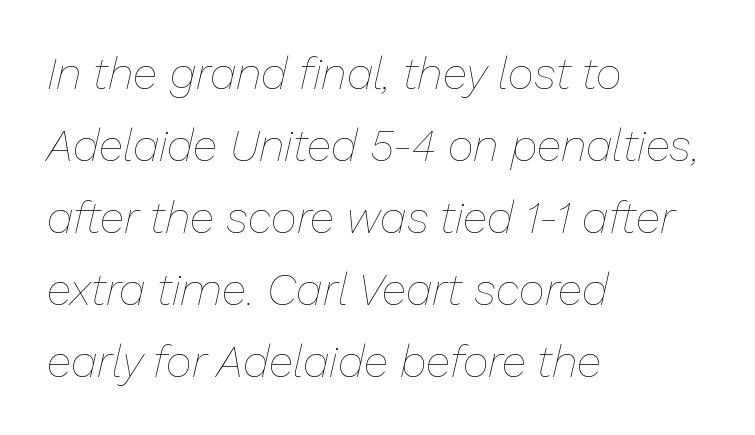
{"italic": "yes", "lean": "right", "slant_degrees": 13, "bold": "no", "weight": "thin", "width": "normal", "stroke_contrast": "low", "x_height": "medium", "monospaced": "no", "underline": "no", "align": "left", "line_spacing": "normal", "line_spacing_ratio": 1.6, "letter_spacing": "normal", "letter_spacing_em": 0.0, "glyph_px": 45}
